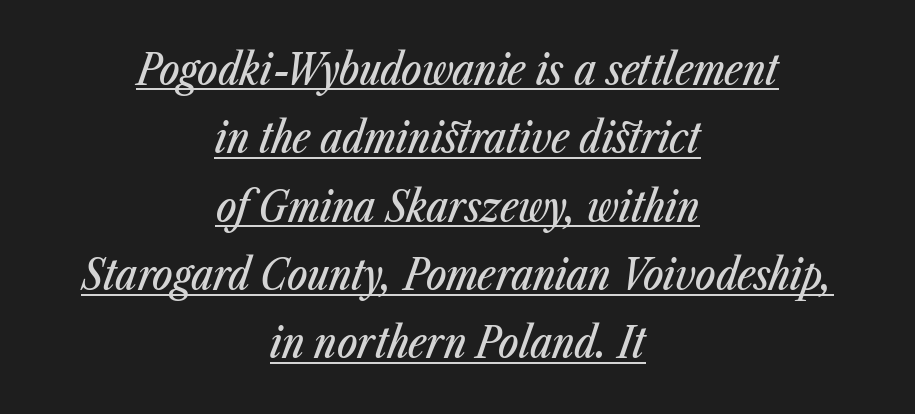
{"italic": "yes", "lean": "right", "slant_degrees": 23, "width": "condensed", "stroke_contrast": "low", "x_height": "medium", "monospaced": "no", "underline": "yes", "align": "center", "line_spacing": "normal", "line_spacing_ratio": 1.59, "letter_spacing": "normal", "letter_spacing_em": 0.0, "glyph_px": 43}
